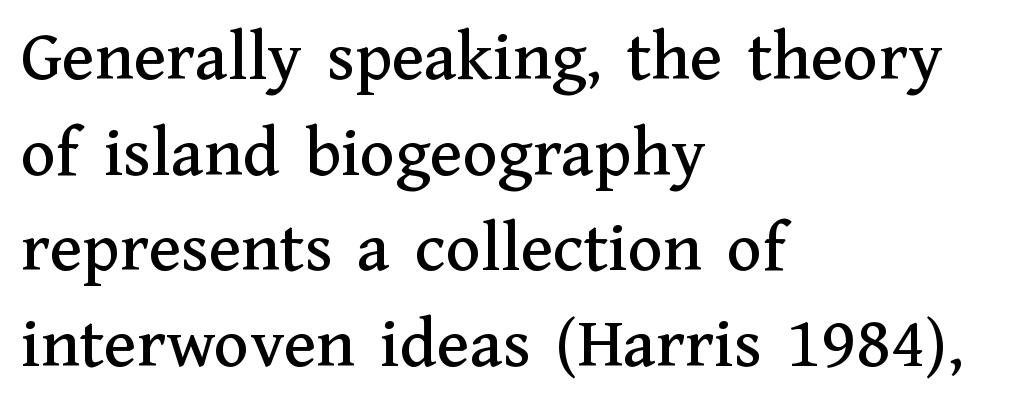
{"serif": "yes", "italic": "no", "width": "normal", "stroke_contrast": "medium", "x_height": "medium", "monospaced": "no", "underline": "no", "align": "left", "line_spacing": "normal", "line_spacing_ratio": 1.31, "letter_spacing": "normal", "letter_spacing_em": 0.0, "glyph_px": 73}
